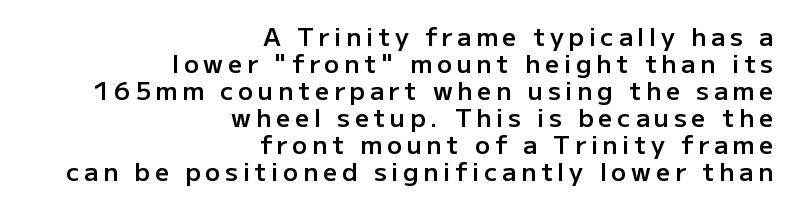
{"italic": "no", "bold": "semi", "underline": "no", "align": "right", "line_spacing": "tight", "line_spacing_ratio": 1.08, "glyph_px": 25}
